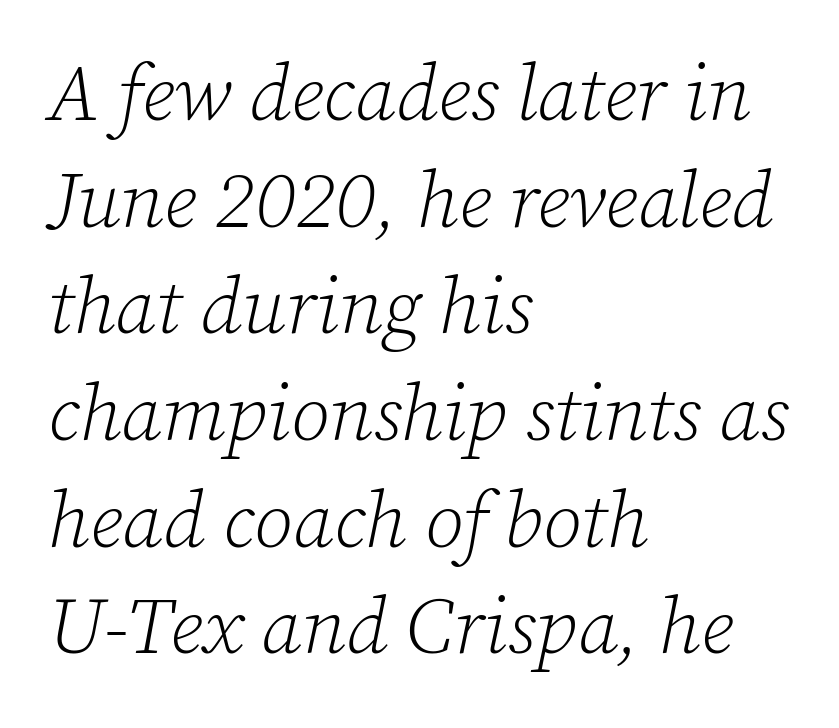
Looks like regular typesetting: each glyph gets only the width it needs. Tall strokes in this sample are angled rather than plumb. A typesetter would call this zero additional tracking. Clear beneath every line of the passage.
